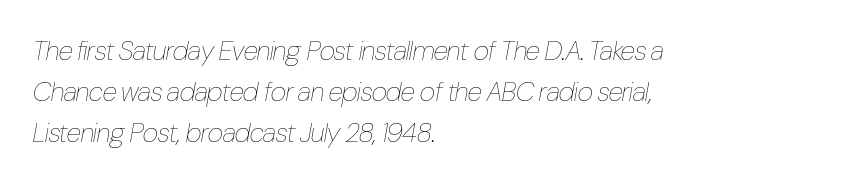
The image shows 27 px text type, italic (leaning right); set left-aligned, normal line spacing (1.51x), normal letter spacing, not underlined.
